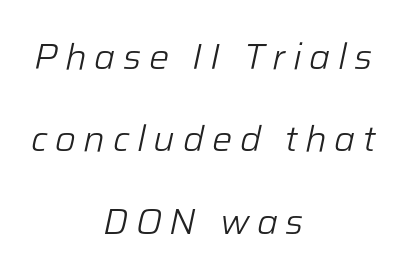
Q: Is the text bold? A: No.
Q: Is the text italic (slanted)? A: Yes, it leans right by about 12 degrees.
Q: Is the text underlined? A: No.
Q: How is the paragraph aligned? A: Centered.
Q: Is the spacing between letters normal or unusually wide? A: Unusually wide.
Q: Is the spacing between lines tight, normal or loose? A: Loose.
Q: Width (condensed, normal, or wide)? A: Normal.
Q: Stroke contrast? A: Low.
Q: x-height? A: Medium.
Q: Monospaced? A: No.
